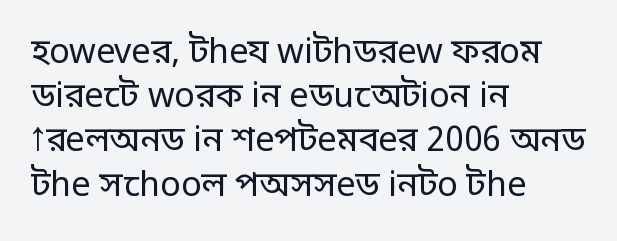
Q: Is the text bold? A: No.
Q: Is the text italic (slanted)? A: No, it is upright.
Q: Is the typeface a serif or a sans-serif typeface? A: Sans-serif.
Q: Is the text underlined? A: No.
Q: How is the paragraph aligned? A: Left-aligned.
Q: Is the spacing between letters normal or unusually wide? A: Normal.
Q: Is the spacing between lines tight, normal or loose? A: Normal.
Q: Width (condensed, normal, or wide)? A: Normal.
Q: Stroke contrast? A: Low.
Q: x-height? A: Large.
Q: Monospaced? A: No.
